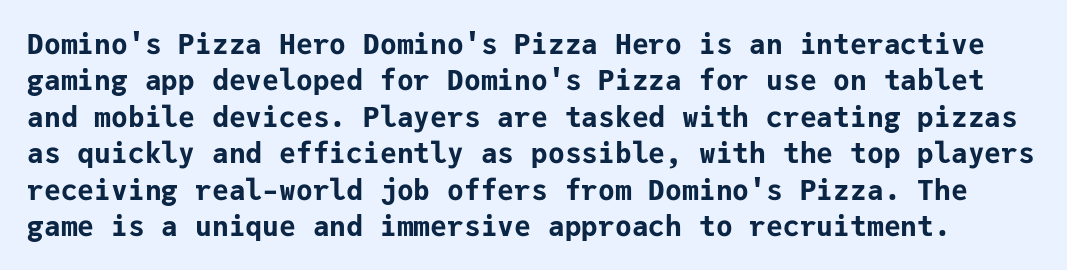
Serifs: no, the terminals of the letterforms are clean. Quick note: not italic, upright. Heavy, bold letterforms. This rendering features lettering with no underline. Fixed-width glyphs throughout — classic coding-font behaviour.
